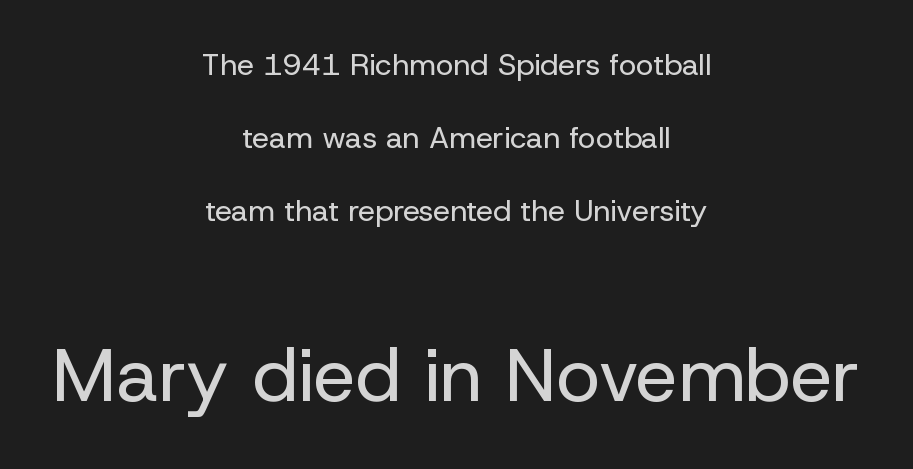
This sample has the flowing, uneven cadence of proportional lettering. The following chunk of copy outweighs the initial chunk in type size. Note: no serifs on the glyphs. Inter-character spacing is left at the font's built-in metrics.
